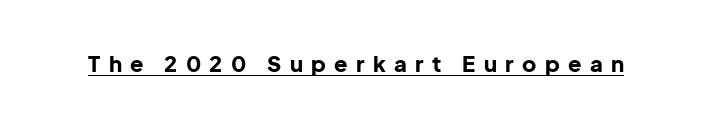
{"italic": "no", "bold": "yes", "underline": "yes", "letter_spacing": "wide", "letter_spacing_em": 0.38, "glyph_px": 22}
